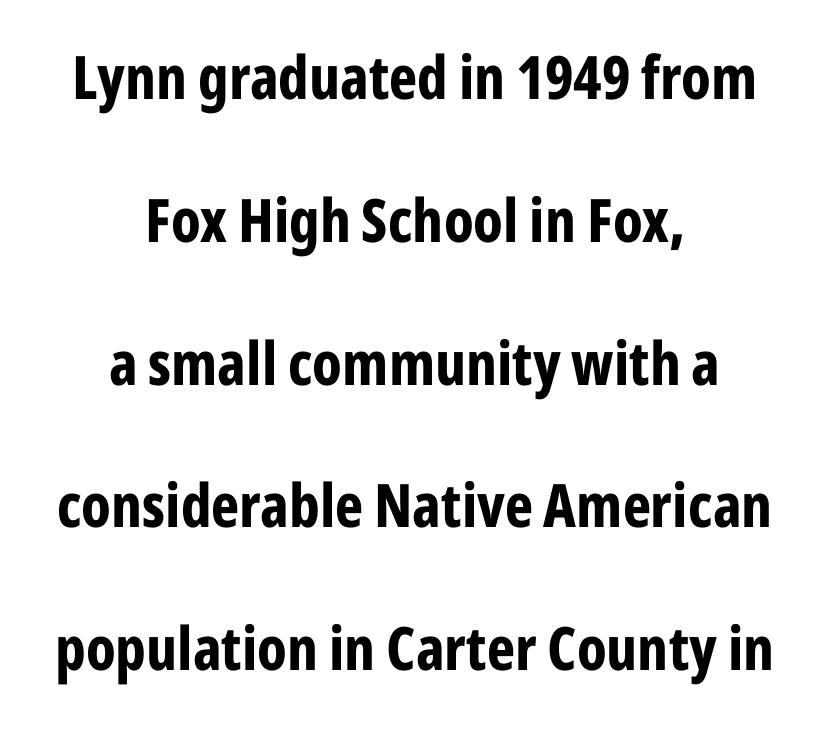
The image shows 60 px bold, condensed sans-serif type, upright; set centered, loose line spacing (2.38x), normal letter spacing, not underlined; low stroke contrast and a medium x-height.
